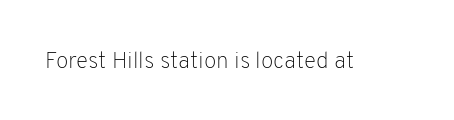
{"italic": "no", "bold": "no", "underline": "no", "letter_spacing": "normal", "letter_spacing_em": 0.0, "glyph_px": 23}
